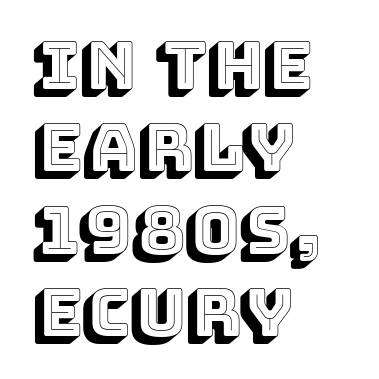
Q: Is the text italic (slanted)? A: No, it is upright.
Q: Is the text underlined? A: No.
Q: How is the paragraph aligned? A: Left-aligned.
Q: Is the spacing between letters normal or unusually wide? A: Normal.
Q: Is the spacing between lines tight, normal or loose? A: Normal.
Q: Width (condensed, normal, or wide)? A: Normal.
Q: x-height? A: Large.
Q: Monospaced? A: No.
